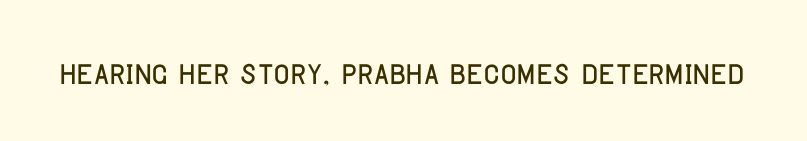
The gap between lines stays unmarked. Letterform terminals end flat and unadorned throughout the passage. Quick note: not italic, upright. Varying glyph widths throughout — classic text-font behaviour. Glyph-to-glyph distance matches everyday printed text.
